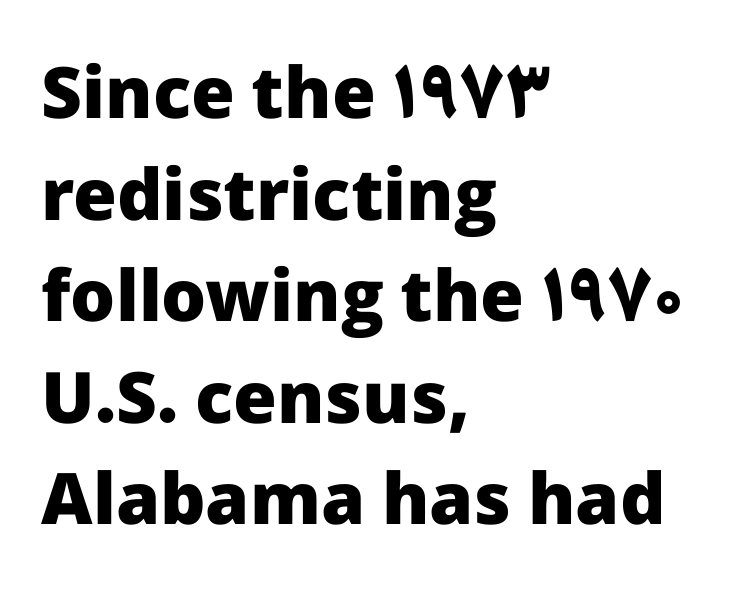
Visually the block forms a straight wall on the left and a jagged coastline on the right. What stands out about the letter spacing? Nothing — it is the standard amount. Normally led — the rows are evenly, conventionally spaced. The space directly below the letters is spotless.
